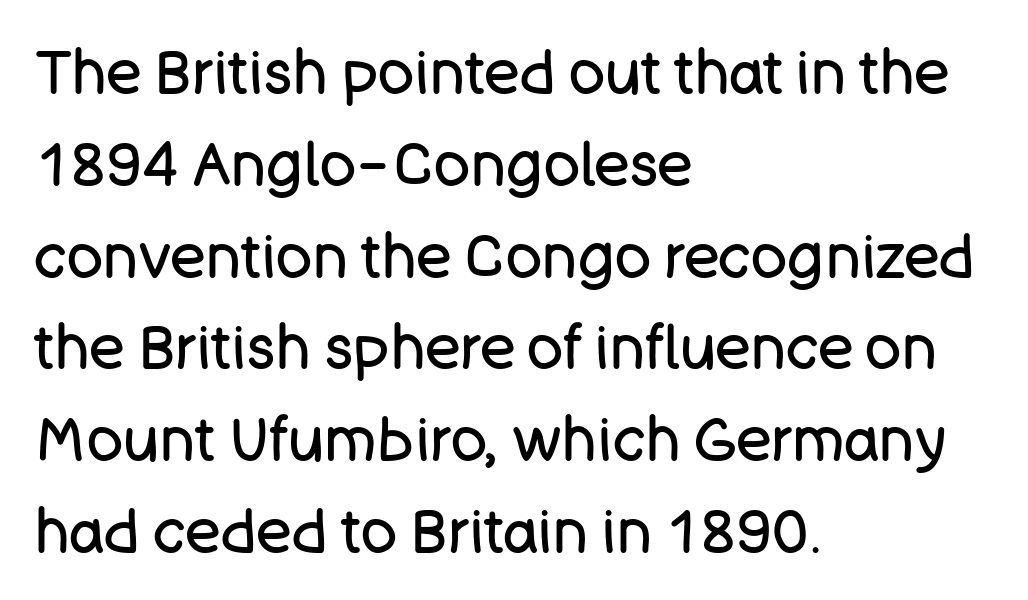
Q: Is the text bold? A: No.
Q: Is the text italic (slanted)? A: No, it is upright.
Q: Is the typeface a serif or a sans-serif typeface? A: Sans-serif.
Q: Is the text underlined? A: No.
Q: How is the paragraph aligned? A: Left-aligned.
Q: Is the spacing between letters normal or unusually wide? A: Normal.
Q: Is the spacing between lines tight, normal or loose? A: Normal.
Q: Width (condensed, normal, or wide)? A: Normal.
Q: Stroke contrast? A: Low.
Q: x-height? A: Large.
Q: Monospaced? A: No.
